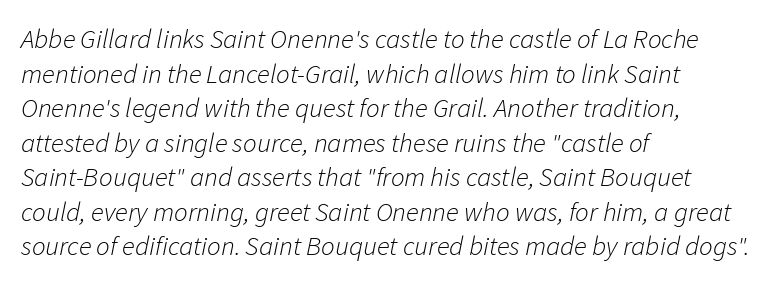
The image shows 27 px text type, italic (leaning right); set left-aligned, normal line spacing (1.28x), normal letter spacing, not underlined.
